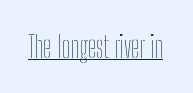
The face used here appears with an underline applied. Spacing verdict: proportional, widths tailored to each character. The strokes are not fattened; the text isn't bold. Style check: upright. Letter spacing: default.
